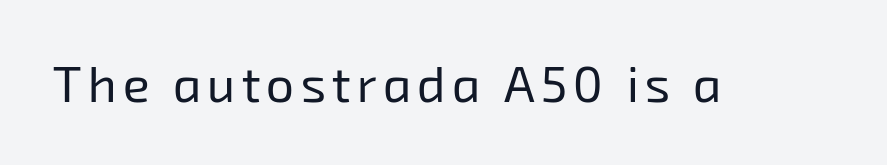
{"serif": "no", "bold": "no", "weight": "regular", "width": "normal", "stroke_contrast": "low", "x_height": "medium", "monospaced": "no", "underline": "no", "glyph_px": 50}
